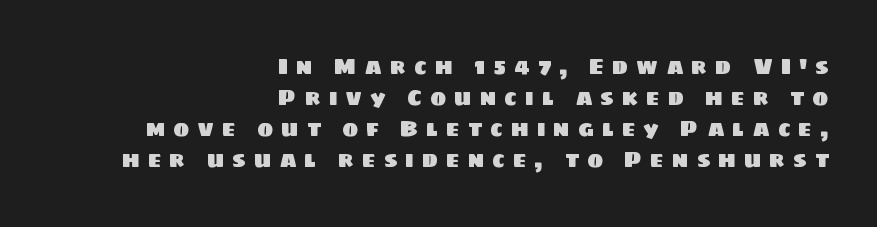
{"underline": "no", "align": "right", "line_spacing": "normal", "line_spacing_ratio": 1.41, "letter_spacing": "wide", "letter_spacing_em": 0.35, "glyph_px": 22}
